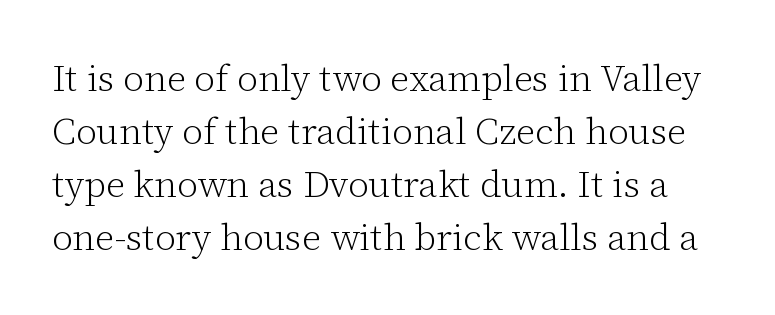
{"serif": "yes", "italic": "no", "bold": "no", "weight": "light", "width": "normal", "stroke_contrast": "low", "x_height": "medium", "monospaced": "no", "underline": "no", "line_spacing": "normal", "line_spacing_ratio": 1.43, "letter_spacing": "normal", "letter_spacing_em": 0.0, "glyph_px": 37}
